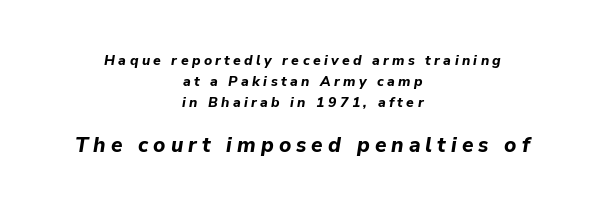
Q: Is the text bold? A: Yes.
Q: Is the text italic (slanted)? A: Yes, it leans right by about 9 degrees.
Q: Is the text underlined? A: No.
Q: How is the paragraph aligned? A: Centered.
Q: Is the spacing between letters normal or unusually wide? A: Unusually wide.
Q: Is the spacing between lines tight, normal or loose? A: Normal.
Q: Which block of text is set in a larger size, the first (top) or the second (bottom)? A: The second (bottom) one.
